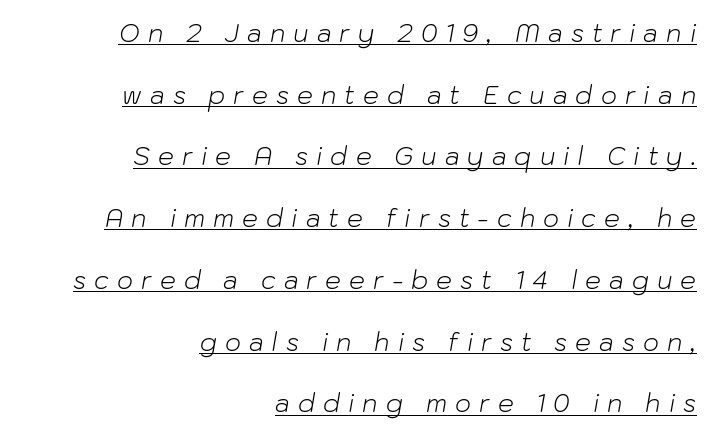
You could fit nearly another row in the gap between these rows. This rendering uses right alignment, leaving the left contour irregular. Notice how the stems are inclined rather than vertical — that's the hallmark of italics. What decoration does the sample have? An underline.
